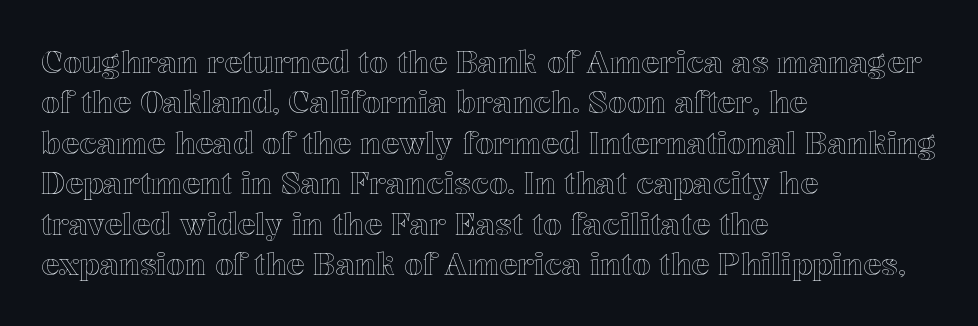
The image shows 30 px text type, upright; set left-aligned, normal line spacing (1.35x), normal letter spacing, not underlined; a medium x-height.
